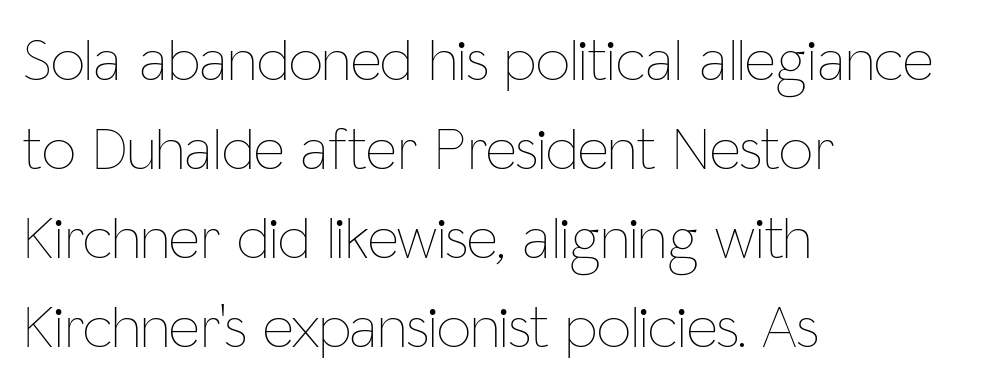
Q: Is the text bold? A: No.
Q: Is the text italic (slanted)? A: No, it is upright.
Q: Is the text underlined? A: No.
Q: How is the paragraph aligned? A: Left-aligned.
Q: Is the spacing between letters normal or unusually wide? A: Normal.
Q: Is the spacing between lines tight, normal or loose? A: Normal.
Q: Width (condensed, normal, or wide)? A: Condensed.
Q: Stroke contrast? A: Low.
Q: x-height? A: Medium.
Q: Monospaced? A: No.
